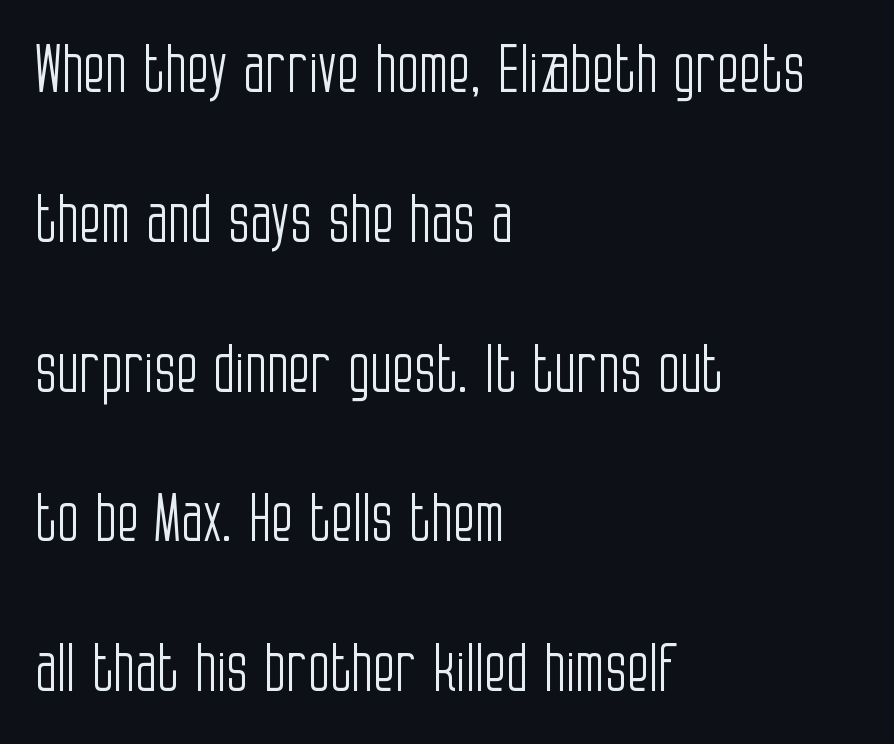
{"serif": "no", "italic": "no", "bold": "no", "weight": "light", "width": "condensed", "stroke_contrast": "low", "x_height": "large", "monospaced": "no", "underline": "no", "align": "left", "line_spacing": "loose", "line_spacing_ratio": 2.34, "letter_spacing": "normal", "letter_spacing_em": 0.0, "glyph_px": 64}
